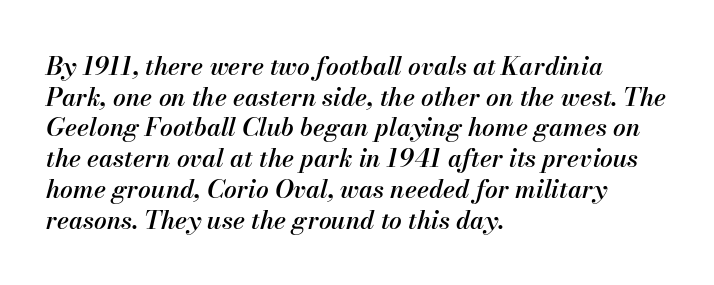
{"italic": "yes", "lean": "right", "slant_degrees": 13, "bold": "semi", "underline": "no", "align": "left", "line_spacing_ratio": 1.23, "letter_spacing": "normal", "letter_spacing_em": 0.0, "glyph_px": 25}
